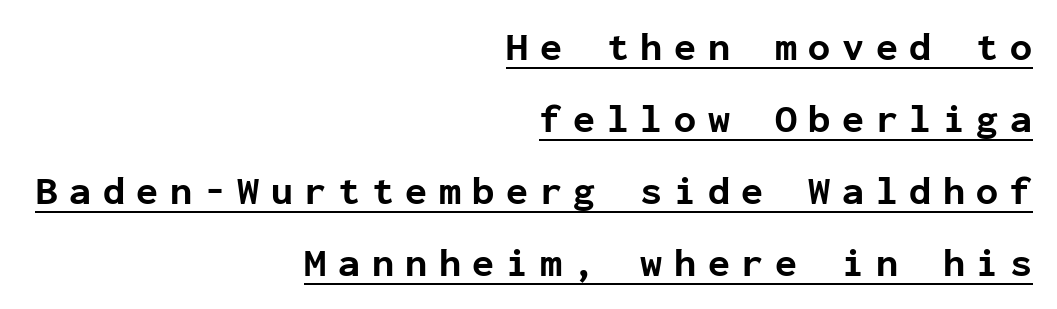
Q: Is the text bold? A: Yes.
Q: Is the text italic (slanted)? A: No, it is upright.
Q: Is the typeface a serif or a sans-serif typeface? A: Sans-serif.
Q: Is the text underlined? A: Yes.
Q: How is the paragraph aligned? A: Right-aligned.
Q: Is the spacing between letters normal or unusually wide? A: Unusually wide.
Q: Width (condensed, normal, or wide)? A: Normal.
Q: Stroke contrast? A: Low.
Q: x-height? A: Medium.
Q: Monospaced? A: Yes.
